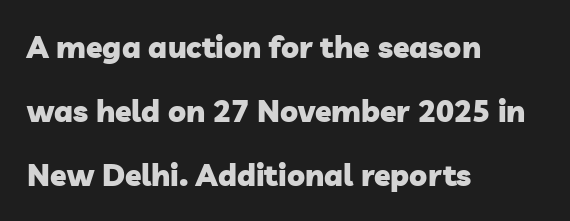
{"serif": "no", "bold": "yes", "weight": "heavy", "width": "normal", "stroke_contrast": "low", "x_height": "medium", "monospaced": "no", "underline": "no", "align": "left", "line_spacing": "loose", "line_spacing_ratio": 2.13, "letter_spacing": "normal", "letter_spacing_em": 0.0, "glyph_px": 30}
